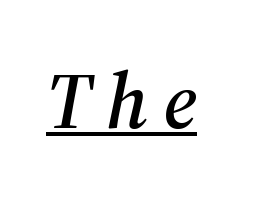
Each letter keeps its own natural width here, so spacing adapts to shape. Descenders here cross a horizontal rule under the line. If you drew a line through each stem, it would be angled. Caption: expanded tracking, letters set apart. The designer went with a serif here, giving each stem small feet.
